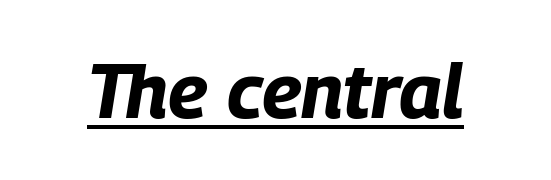
The image shows 76 px bold, condensed type, italic (leaning right); set normal letter spacing, underlined; low stroke contrast and a large x-height.
